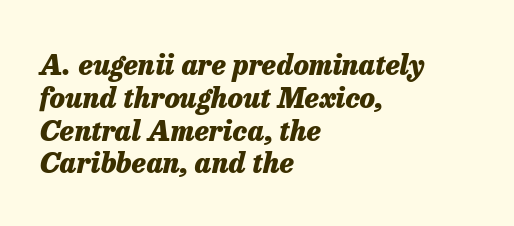
Q: Is the text bold? A: Yes.
Q: Is the text italic (slanted)? A: Yes, it leans right by about 13 degrees.
Q: Is the text underlined? A: No.
Q: How is the paragraph aligned? A: Left-aligned.
Q: Is the spacing between letters normal or unusually wide? A: Normal.
Q: Width (condensed, normal, or wide)? A: Normal.
Q: Stroke contrast? A: Low.
Q: x-height? A: Medium.
Q: Monospaced? A: No.
